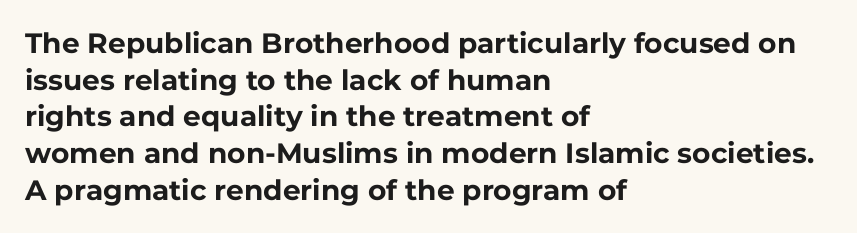
{"serif": "no", "italic": "no", "bold": "yes", "weight": "bold", "width": "normal", "stroke_contrast": "low", "x_height": "medium", "monospaced": "no", "underline": "no", "align": "left", "line_spacing": "normal", "line_spacing_ratio": 1.31, "letter_spacing": "normal", "letter_spacing_em": 0.0, "glyph_px": 28}
